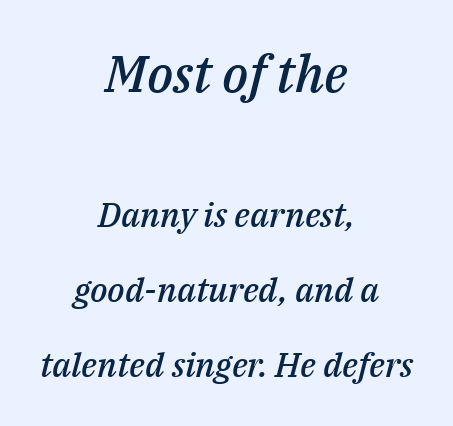
The letterforms sit shoulder to shoulder at normal distance. Proportional: the letters do not fall into vertical columns. The passage shown is not underscored anywhere. Reading down the block, each line starts at a different indent, mirrored at its end. Two sizes are in play, and the larger belongs to the first block.
